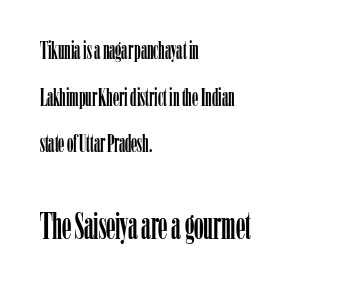
If you drew a ruler down the left edge, every line would touch it. Note the varied advance widths — an 'i' is clearly narrower than an 'm'. The baseline area is clear. Posture: straight, roman, zero tilt. Letter spacing: default.
